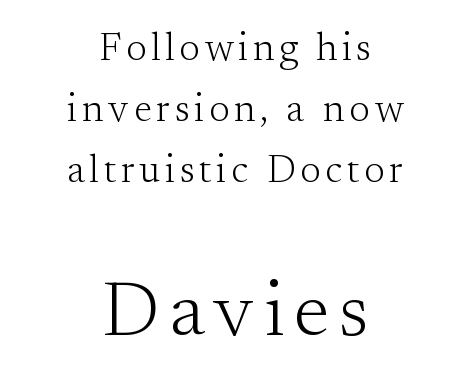
Q: Is the text bold? A: No.
Q: Is the text italic (slanted)? A: No, it is upright.
Q: Is the typeface a serif or a sans-serif typeface? A: Serif.
Q: Is the text underlined? A: No.
Q: How is the paragraph aligned? A: Centered.
Q: Is the spacing between lines tight, normal or loose? A: Normal.
Q: Which block of text is set in a larger size, the first (top) or the second (bottom)? A: The second (bottom) one.
Q: Width (condensed, normal, or wide)? A: Normal.
Q: Stroke contrast? A: Medium.
Q: x-height? A: Small.
Q: Monospaced? A: No.
